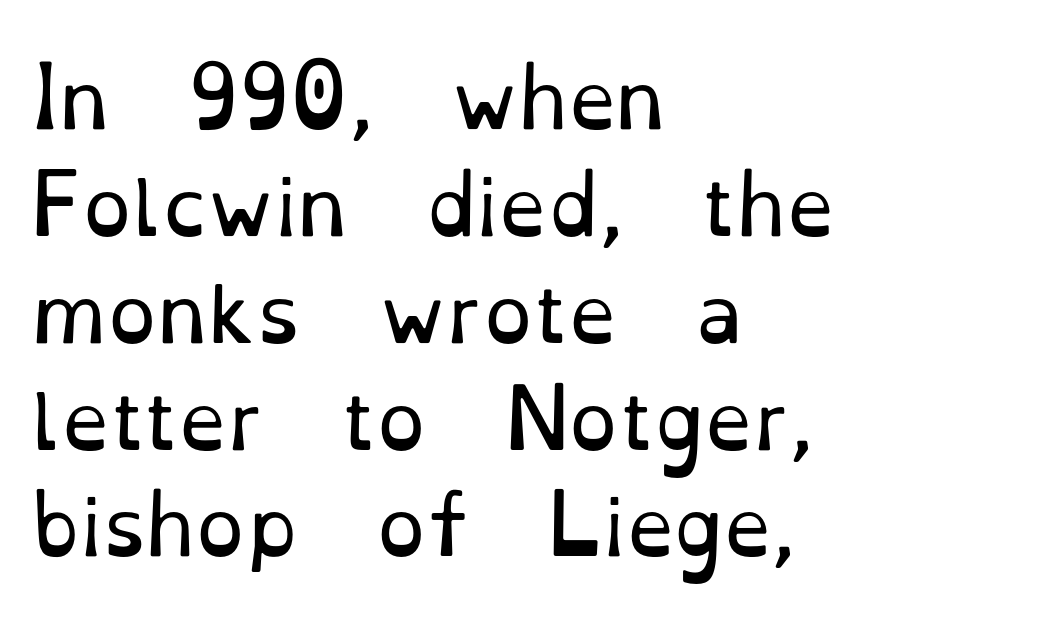
The image shows 78 px regular-weight type, upright; set left-aligned, normal line spacing (1.37x), normal letter spacing, not underlined; low stroke contrast and a small x-height.
